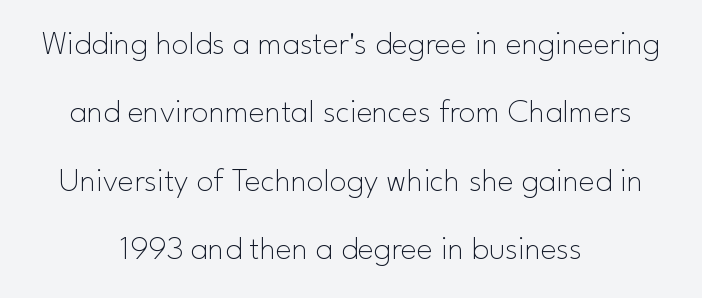
{"serif": "no", "italic": "no", "bold": "no", "weight": "thin", "width": "normal", "stroke_contrast": "low", "x_height": "small", "monospaced": "no", "underline": "no", "align": "center", "line_spacing": "loose", "line_spacing_ratio": 2.01, "letter_spacing": "normal", "letter_spacing_em": 0.0, "glyph_px": 34}
